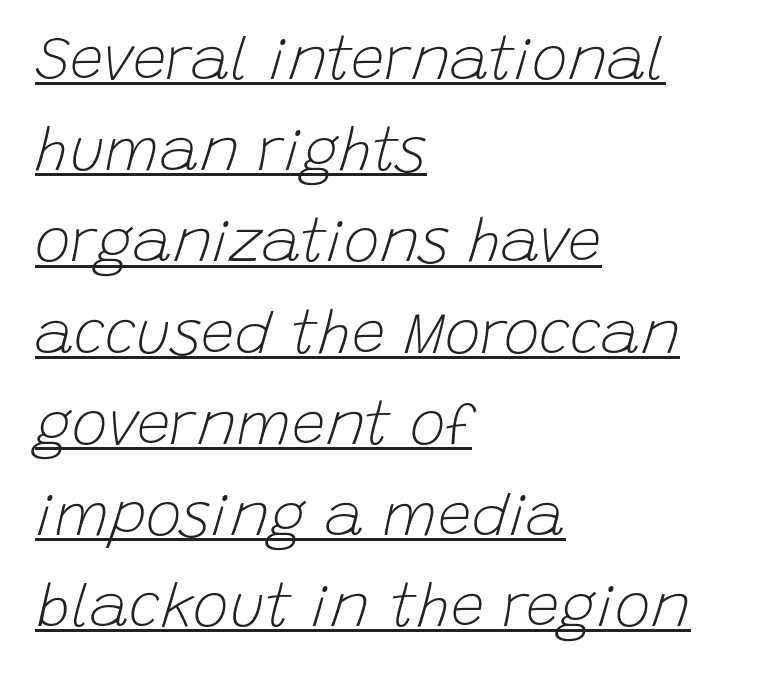
Q: Is the text bold? A: No.
Q: Is the text italic (slanted)? A: Yes, it leans right by about 15 degrees.
Q: Is the text underlined? A: Yes.
Q: How is the paragraph aligned? A: Left-aligned.
Q: Is the spacing between letters normal or unusually wide? A: Normal.
Q: Is the spacing between lines tight, normal or loose? A: Normal.
Q: Width (condensed, normal, or wide)? A: Normal.
Q: Stroke contrast? A: Low.
Q: x-height? A: Large.
Q: Monospaced? A: No.
